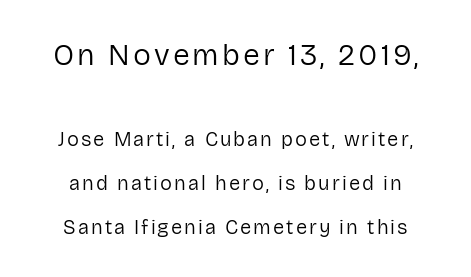
The image shows 30 px regular-weight sans-serif type, upright; set loose line spacing (2.2x), not underlined; the first (top) block is 1.5x larger; low stroke contrast and a medium x-height.
